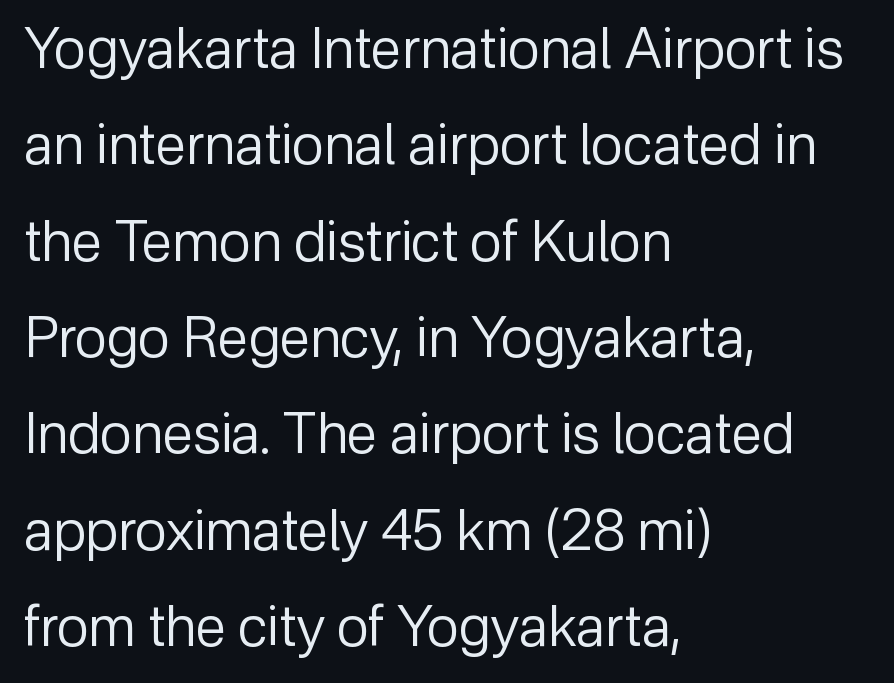
Q: Is the text bold? A: No.
Q: Is the text italic (slanted)? A: No, it is upright.
Q: Is the typeface a serif or a sans-serif typeface? A: Sans-serif.
Q: Is the text underlined? A: No.
Q: How is the paragraph aligned? A: Left-aligned.
Q: Is the spacing between letters normal or unusually wide? A: Normal.
Q: Width (condensed, normal, or wide)? A: Normal.
Q: Stroke contrast? A: Low.
Q: x-height? A: Medium.
Q: Monospaced? A: No.
